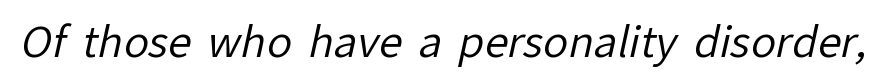
The string is rendered with underlining switched off. This is not heavy type; no bold has been used. Does the type have serifs? No, each stem ends abruptly. The rendering uses natural spacing where letterforms have individual widths.
